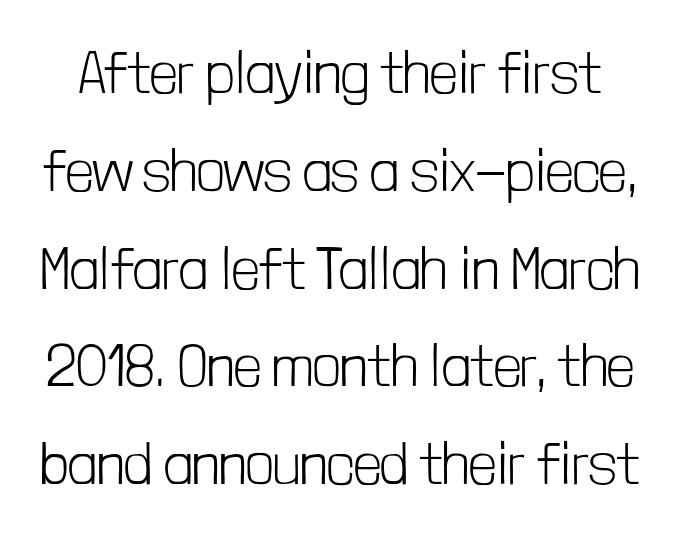
{"serif": "no", "italic": "no", "bold": "no", "weight": "light", "width": "condensed", "stroke_contrast": "low", "x_height": "medium", "monospaced": "no", "underline": "no", "line_spacing": "normal", "line_spacing_ratio": 1.63, "letter_spacing": "normal", "letter_spacing_em": 0.0, "glyph_px": 60}
